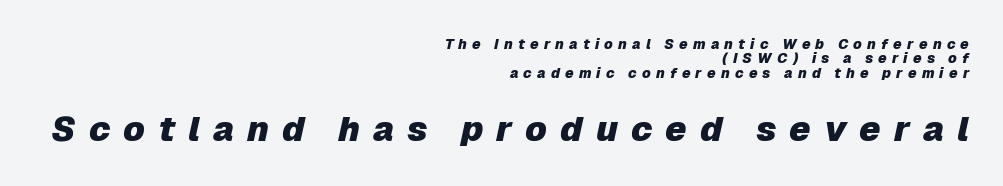
{"italic": "yes", "lean": "right", "slant_degrees": 12, "bold": "yes", "weight": "heavy", "width": "normal", "stroke_contrast": "low", "x_height": "medium", "monospaced": "no", "underline": "no", "align": "right", "line_spacing": "tight", "line_spacing_ratio": 1.02, "letter_spacing": "wide", "letter_spacing_em": 0.37, "larger_block": "second", "size_ratio": 2.5, "glyph_px": 35}
